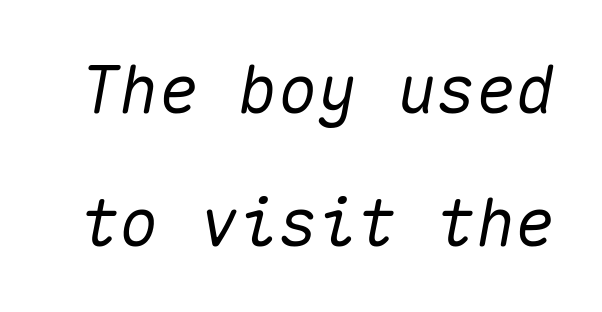
{"italic": "yes", "lean": "right", "slant_degrees": 10, "width": "normal", "stroke_contrast": "medium", "x_height": "medium", "monospaced": "yes", "underline": "no", "line_spacing": "loose", "line_spacing_ratio": 2.02, "letter_spacing": "normal", "letter_spacing_em": 0.0, "glyph_px": 66}
